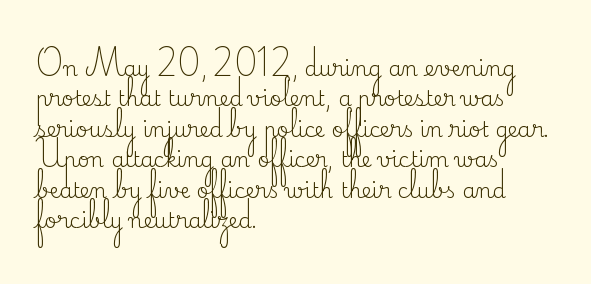
{"italic": "no", "bold": "no", "underline": "no", "align": "left", "line_spacing": "normal", "line_spacing_ratio": 1.45, "letter_spacing": "normal", "letter_spacing_em": 0.0, "glyph_px": 21}
